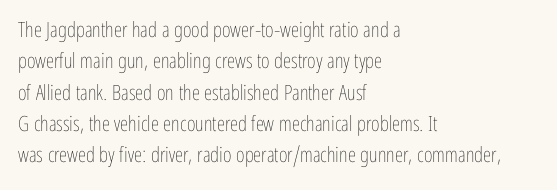
The image shows 21 px text type, upright; set left-aligned, normal line spacing (1.49x), normal letter spacing, not underlined.
